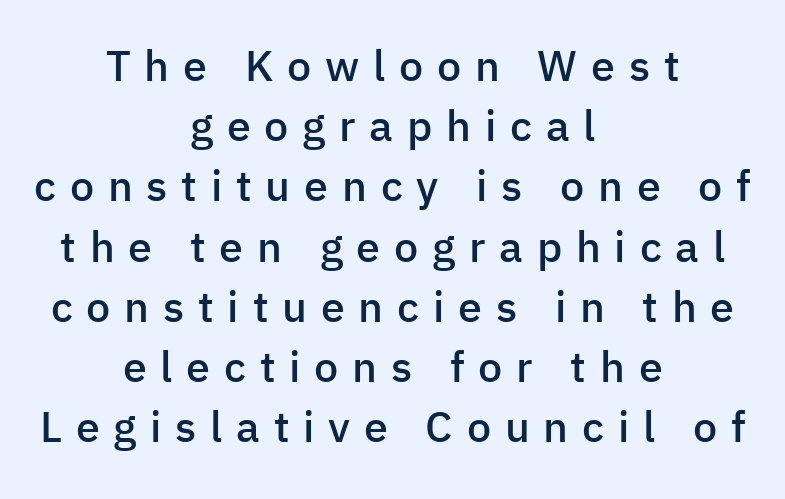
Q: Is the text bold? A: Semi-bold.
Q: Is the text italic (slanted)? A: No, it is upright.
Q: Is the typeface a serif or a sans-serif typeface? A: Sans-serif.
Q: Is the text underlined? A: No.
Q: How is the paragraph aligned? A: Centered.
Q: Is the spacing between letters normal or unusually wide? A: Unusually wide.
Q: Is the spacing between lines tight, normal or loose? A: Normal.
Q: Width (condensed, normal, or wide)? A: Normal.
Q: Stroke contrast? A: Low.
Q: x-height? A: Medium.
Q: Monospaced? A: No.
